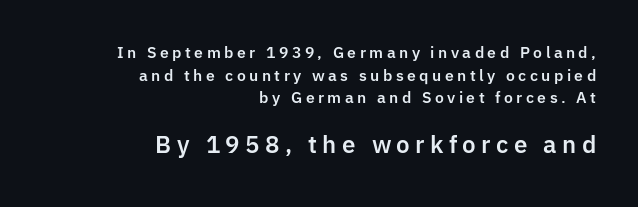
Q: Is the text italic (slanted)? A: No, it is upright.
Q: Is the text underlined? A: No.
Q: How is the paragraph aligned? A: Right-aligned.
Q: Is the spacing between letters normal or unusually wide? A: Unusually wide.
Q: Is the spacing between lines tight, normal or loose? A: Normal.
Q: Which block of text is set in a larger size, the first (top) or the second (bottom)? A: The second (bottom) one.
